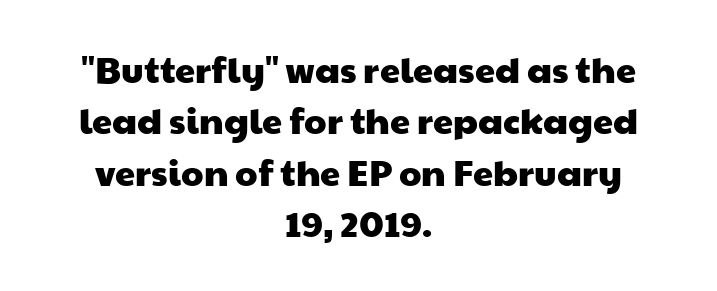
Font category for this specimen: sans-serif. Teacher's note: observe the equal gaps on both sides — that is centered alignment. The letters advance in unequal steps, a hallmark of proportional type. One glance says typical: line gaps are just what's usual.
